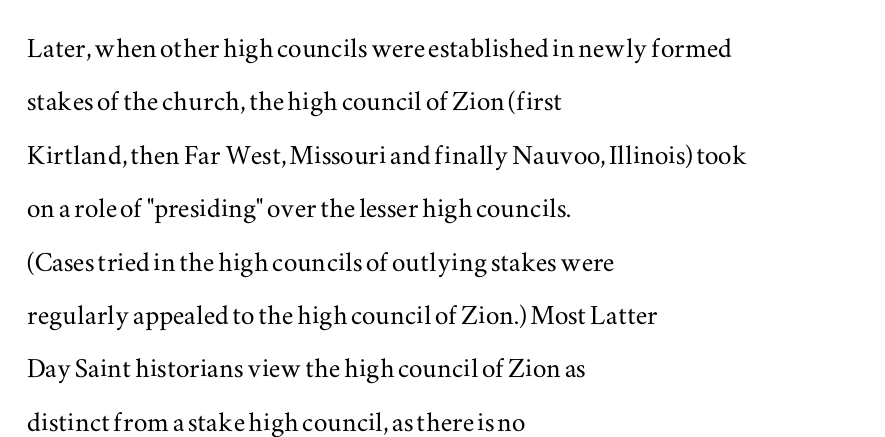
The image shows 34 px wide serif type, upright; set left-aligned, normal line spacing (1.57x), normal letter spacing, not underlined; medium stroke contrast and a small x-height.
